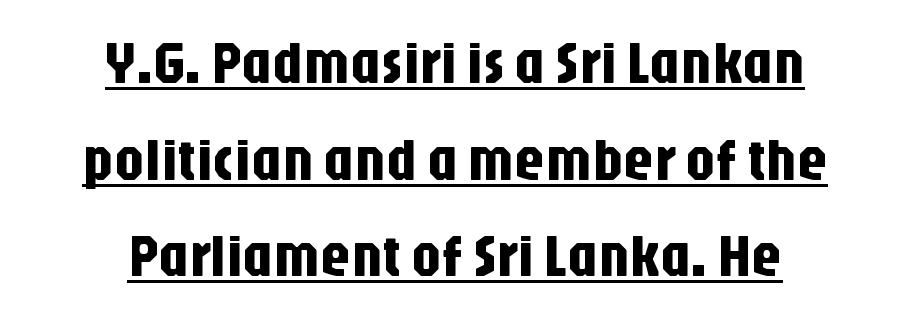
The image shows 60 px condensed sans-serif type, upright; set centered, normal line spacing (1.61x), normal letter spacing, underlined; low stroke contrast and a large x-height.
